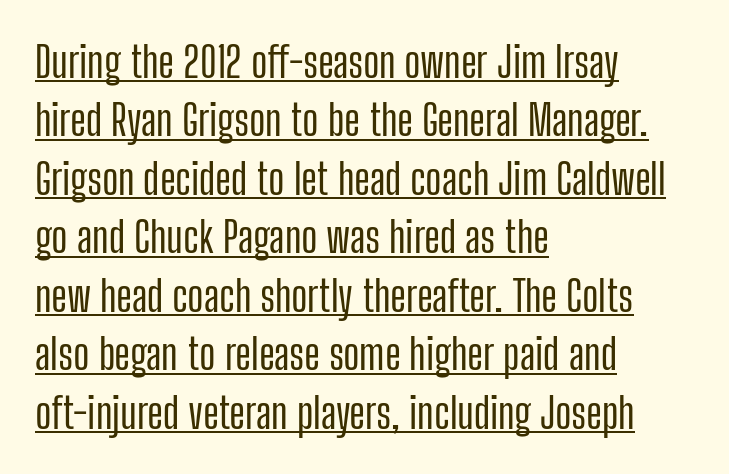
The setting favours the left margin, as ordinary paragraphs usually do. Notice how the stems are strictly vertical — no italics here. The string is rendered with underlining switched on. Words appear dense and cohesive because spacing is normal. Note the varied advance widths — an 'i' is clearly narrower than an 'm'.
